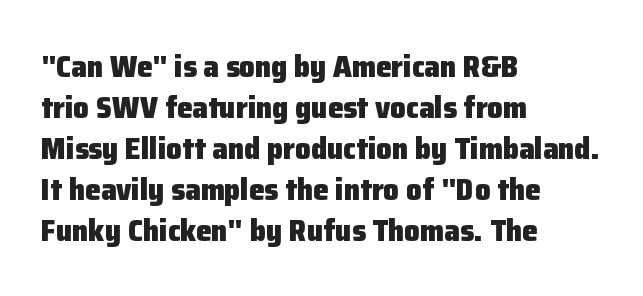
Q: Is the text bold? A: Yes.
Q: Is the text italic (slanted)? A: No, it is upright.
Q: Is the typeface a serif or a sans-serif typeface? A: Sans-serif.
Q: Is the text underlined? A: No.
Q: How is the paragraph aligned? A: Left-aligned.
Q: Is the spacing between letters normal or unusually wide? A: Normal.
Q: Is the spacing between lines tight, normal or loose? A: Normal.
Q: Width (condensed, normal, or wide)? A: Normal.
Q: Stroke contrast? A: Low.
Q: x-height? A: Medium.
Q: Monospaced? A: No.
